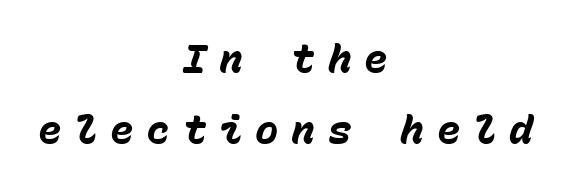
{"italic": "yes", "lean": "right", "slant_degrees": 15, "bold": "yes", "weight": "heavy", "width": "normal", "stroke_contrast": "low", "x_height": "medium", "monospaced": "yes", "underline": "no", "align": "center", "line_spacing_ratio": 1.82, "letter_spacing": "wide", "letter_spacing_em": 0.33, "glyph_px": 39}
